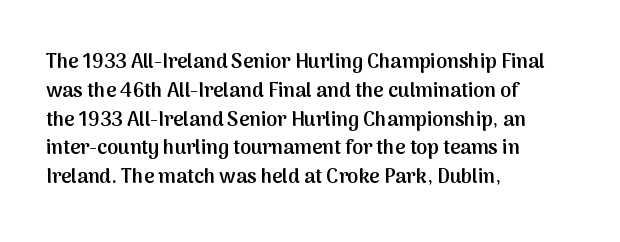
Q: Is the text bold? A: Semi-bold.
Q: Is the text italic (slanted)? A: No, it is upright.
Q: Is the text underlined? A: No.
Q: How is the paragraph aligned? A: Left-aligned.
Q: Is the spacing between letters normal or unusually wide? A: Normal.
Q: Is the spacing between lines tight, normal or loose? A: Normal.
